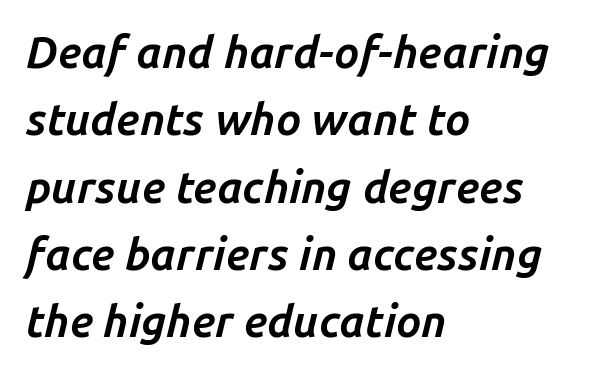
Q: Is the text bold? A: Yes.
Q: Is the text italic (slanted)? A: Yes, it leans right by about 14 degrees.
Q: Is the text underlined? A: No.
Q: How is the paragraph aligned? A: Left-aligned.
Q: Is the spacing between letters normal or unusually wide? A: Normal.
Q: Is the spacing between lines tight, normal or loose? A: Normal.
Q: Width (condensed, normal, or wide)? A: Normal.
Q: Stroke contrast? A: Low.
Q: x-height? A: Medium.
Q: Monospaced? A: No.
